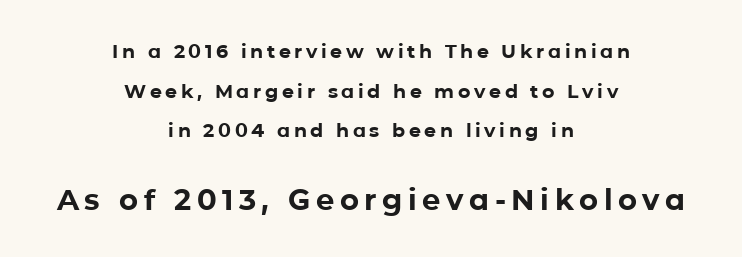
The image shows 29 px bold sans-serif type, upright; set centered, loose line spacing (2.08x), not underlined; the second (bottom) block is 1.53x larger; low stroke contrast and a medium x-height.
